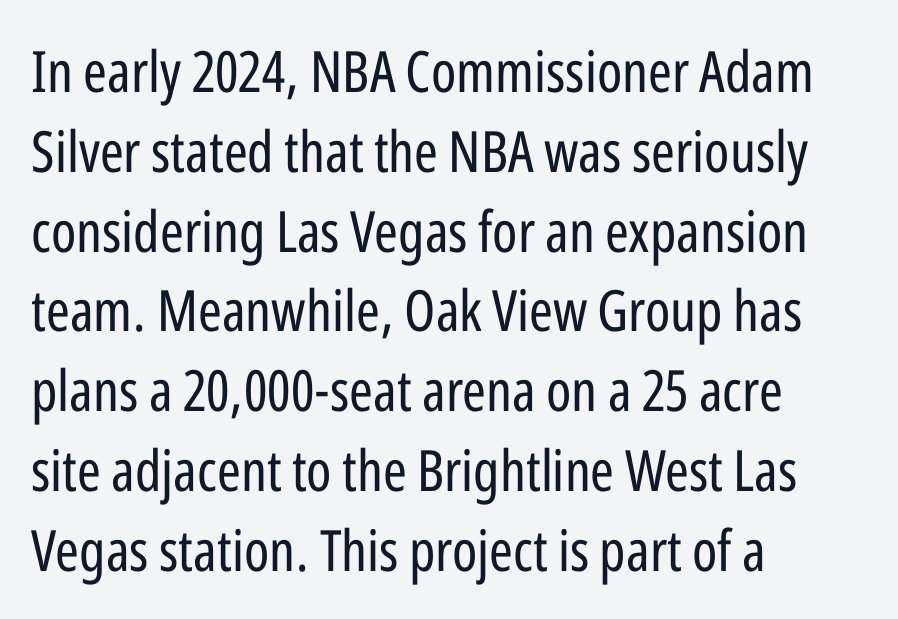
The image shows 57 px regular-weight, condensed sans-serif type, upright; set left-aligned, normal line spacing (1.4x), normal letter spacing, not underlined; low stroke contrast and a medium x-height.
